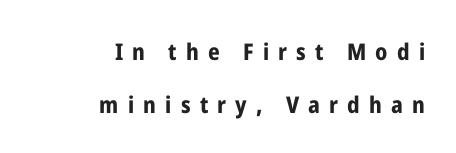
{"italic": "no", "bold": "yes", "underline": "no", "align": "right", "line_spacing": "loose", "line_spacing_ratio": 2.29, "letter_spacing": "wide", "letter_spacing_em": 0.4, "glyph_px": 23}
